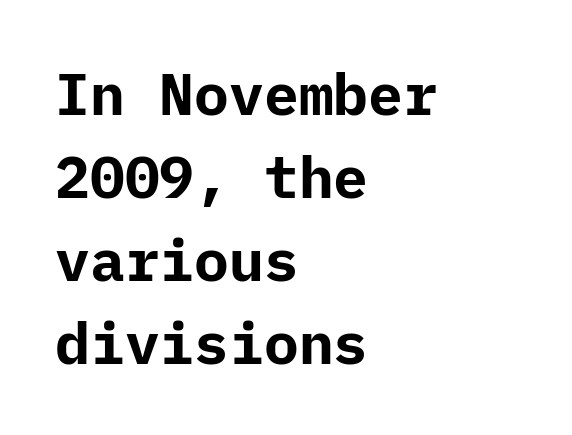
The image shows 58 px bold sans-serif type, upright; set left-aligned, normal line spacing (1.43x), normal letter spacing, not underlined; low stroke contrast and a medium x-height.
